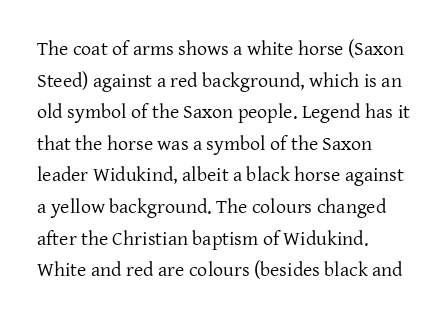
The image shows 20 px text type, upright; set left-aligned, normal line spacing (1.58x), normal letter spacing, not underlined.
